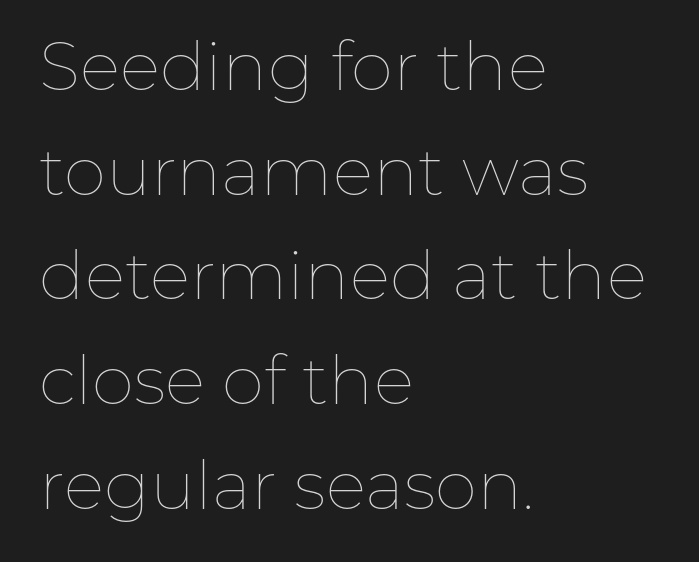
{"italic": "no", "bold": "no", "weight": "thin", "width": "normal", "stroke_contrast": "low", "x_height": "medium", "monospaced": "no", "underline": "no", "align": "left", "line_spacing": "normal", "line_spacing_ratio": 1.54, "letter_spacing": "normal", "letter_spacing_em": 0.0, "glyph_px": 68}
